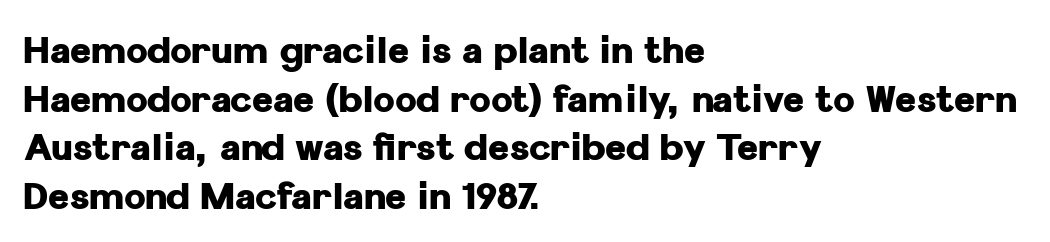
The image shows 36 px heavy sans-serif type, upright; set left-aligned, normal line spacing (1.35x), normal letter spacing, not underlined; low stroke contrast and a medium x-height.
